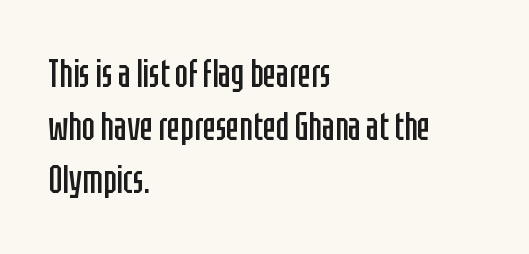
Stroke thickness stays within the range of a standard reading face or lighter. Has an underline been added? It has not. Are there feet on the stems? There aren't — it's a sans. Letter spacing: default. Vertical strokes here are truly vertical. Line beginnings align vertically; line endings do not.
